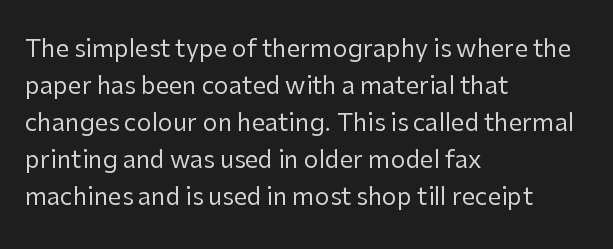
The image shows 24 px text type, upright; set left-aligned, normal line spacing (1.54x), normal letter spacing, not underlined.
